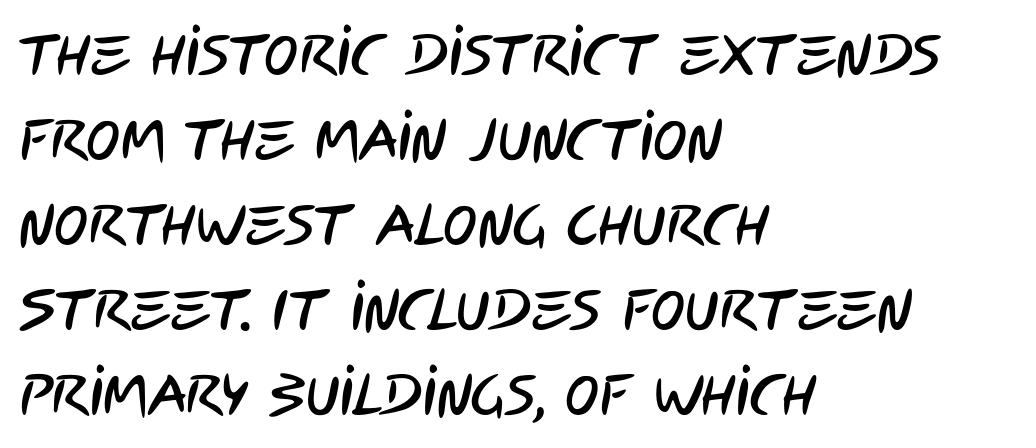
Q: Is the typeface a serif or a sans-serif typeface? A: Sans-serif.
Q: Is the text underlined? A: No.
Q: How is the paragraph aligned? A: Left-aligned.
Q: Is the spacing between letters normal or unusually wide? A: Normal.
Q: Is the spacing between lines tight, normal or loose? A: Normal.
Q: Width (condensed, normal, or wide)? A: Condensed.
Q: Stroke contrast? A: Low.
Q: x-height? A: Large.
Q: Monospaced? A: No.
